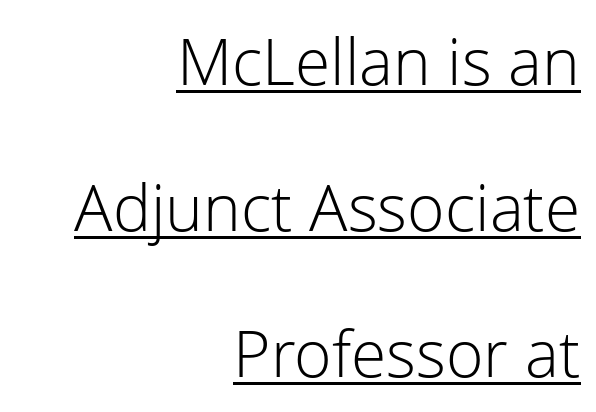
{"serif": "no", "italic": "no", "bold": "no", "weight": "light", "width": "normal", "stroke_contrast": "low", "x_height": "medium", "monospaced": "no", "underline": "yes", "align": "right", "line_spacing": "loose", "line_spacing_ratio": 2.28, "letter_spacing": "normal", "letter_spacing_em": 0.0, "glyph_px": 64}
